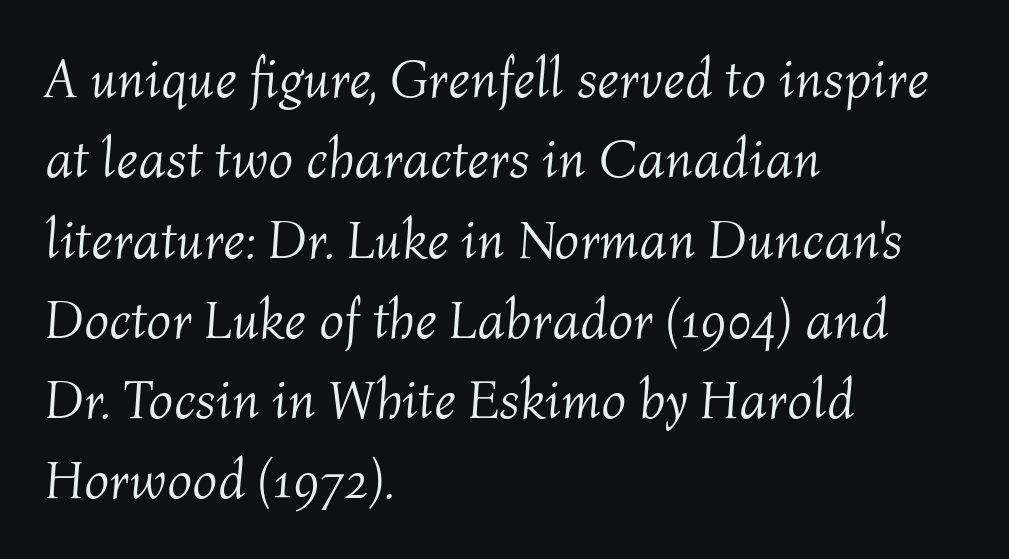
Q: Is the text bold? A: No.
Q: Is the text italic (slanted)? A: Yes, it leans right by about 4 degrees.
Q: Is the text underlined? A: No.
Q: How is the paragraph aligned? A: Left-aligned.
Q: Is the spacing between letters normal or unusually wide? A: Normal.
Q: Is the spacing between lines tight, normal or loose? A: Normal.
Q: Width (condensed, normal, or wide)? A: Normal.
Q: Stroke contrast? A: Medium.
Q: x-height? A: Medium.
Q: Monospaced? A: No.
